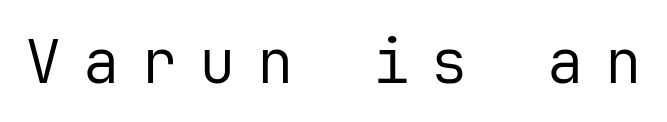
Stems and bowls with no extra thickness — not bold. A typesetter would call this heavily tracked-out type. Any mark beneath the type? The region is blank. A typesetter would mark this as roman, not italic. A typesetter would label this face a sans.
